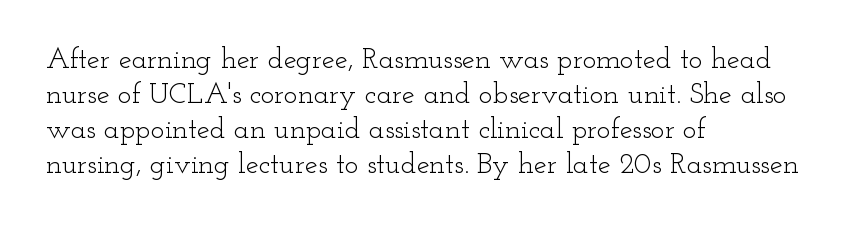
The passage is arranged the way most books set body copy — flush left. Underlining? Definitely not there. Short note: letters normally spaced. Italic? Not at all — the glyphs are vertical. Stroke mass is kept to a normal reading level or below. Typographically, this falls in the serif category.
